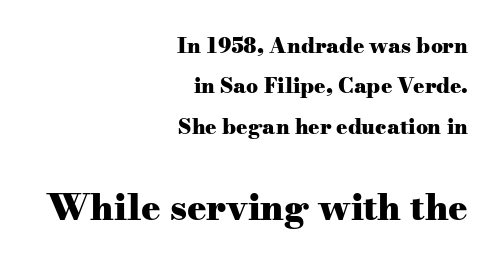
The image shows 36 px heavy, wide serif type, upright; set right-aligned, loose line spacing (1.92x), normal letter spacing, not underlined; the second (bottom) block is 1.71x larger; medium stroke contrast and a small x-height.
